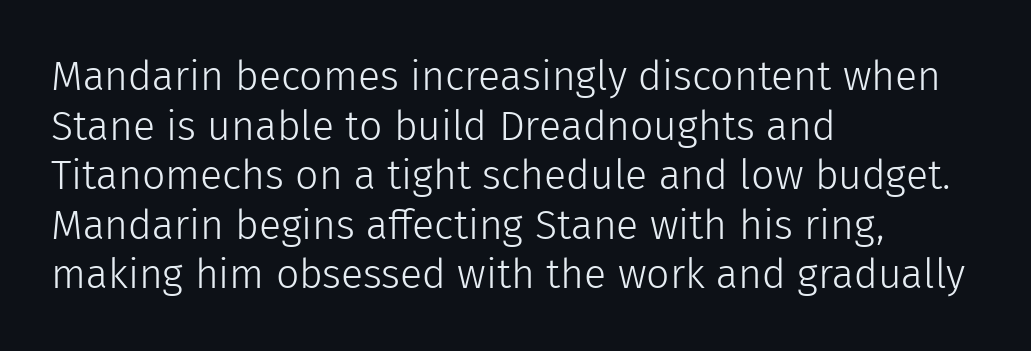
{"serif": "no", "italic": "no", "bold": "no", "weight": "light", "width": "normal", "stroke_contrast": "low", "x_height": "medium", "monospaced": "no", "underline": "no", "align": "left", "line_spacing_ratio": 1.21, "letter_spacing": "normal", "letter_spacing_em": 0.0, "glyph_px": 41}
